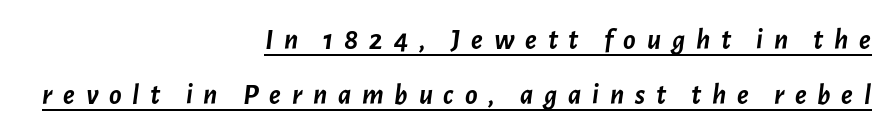
The lines are spread far apart with generous leading. This is oblique type, the kind used for emphasis or titles. Short note: letters widely spaced. Layout note: lines flush right. The face used here is proportionally spaced, like ordinary book or web type. A continuous stroke trails under the words, as in a hyperlink.
